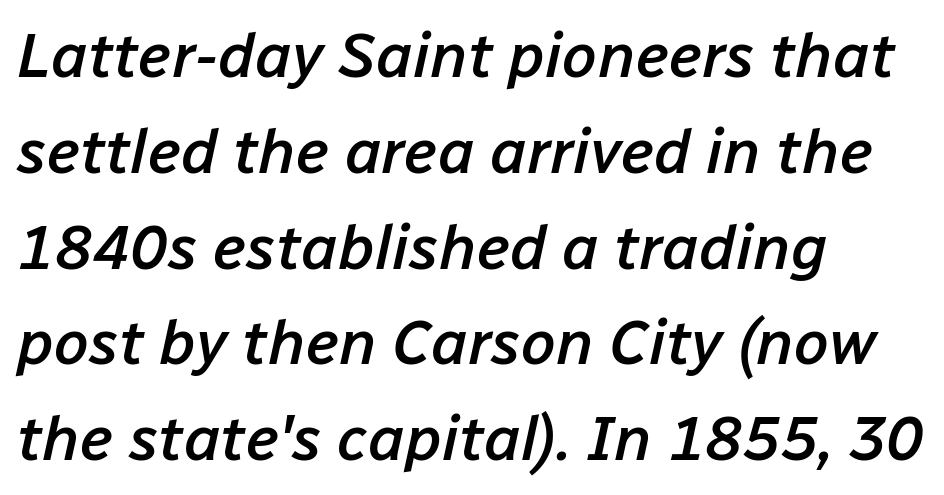
Stroke thickness is moderately raised; the sample reads as semibold. The rendering uses a moderate line-height, typical for paragraphs. No word sits above an underline. Slanted lettering throughout. Tracking here is standard; glyphs follow each other at the usual distance. Alignment: flush left.
